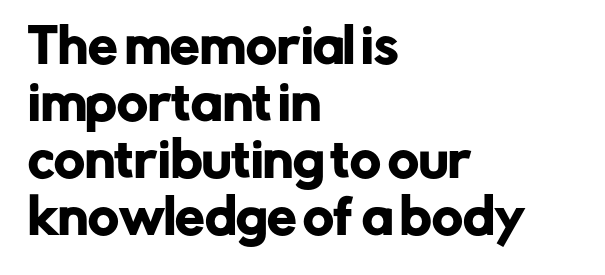
The image shows 47 px sans-serif type, upright; set left-aligned, line spacing 1.21x, normal letter spacing, not underlined; low stroke contrast and a medium x-height.
